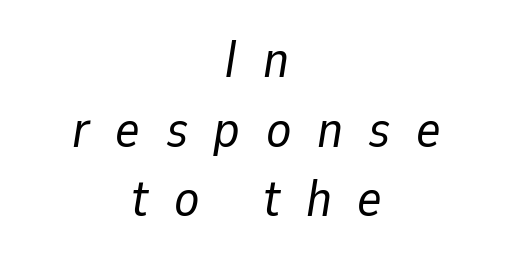
The image shows 52 px regular-weight type, italic (leaning right); set centered, normal line spacing (1.34x), unusually wide letter spacing (+0.49 em), not underlined; low stroke contrast and a medium x-height.
